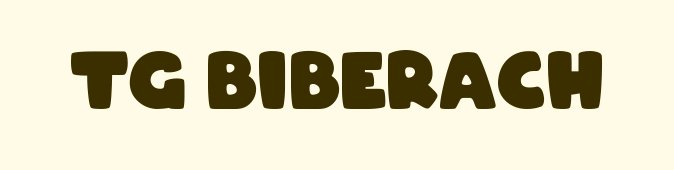
Q: Is the text bold? A: Yes.
Q: Is the typeface a serif or a sans-serif typeface? A: Sans-serif.
Q: Is the text underlined? A: No.
Q: Is the spacing between letters normal or unusually wide? A: Normal.
Q: Width (condensed, normal, or wide)? A: Condensed.
Q: Stroke contrast? A: Low.
Q: x-height? A: Large.
Q: Monospaced? A: No.
